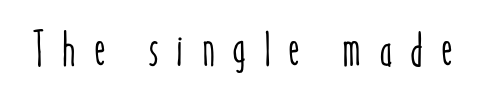
In terms of posture, this sample is upright. This sample has the flowing, uneven cadence of proportional lettering. Lines of text with bare space underneath. Is the letter spacing exaggerated? Yes — the characters are pushed far apart.
